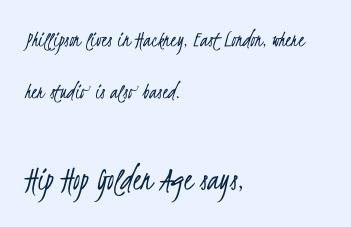
Q: Is the text bold? A: No.
Q: Is the typeface a serif or a sans-serif typeface? A: Sans-serif.
Q: Is the text underlined? A: No.
Q: How is the paragraph aligned? A: Left-aligned.
Q: Is the spacing between letters normal or unusually wide? A: Normal.
Q: Is the spacing between lines tight, normal or loose? A: Loose.
Q: Which block of text is set in a larger size, the first (top) or the second (bottom)? A: The second (bottom) one.
Q: Width (condensed, normal, or wide)? A: Condensed.
Q: Stroke contrast? A: Low.
Q: x-height? A: Small.
Q: Monospaced? A: No.
